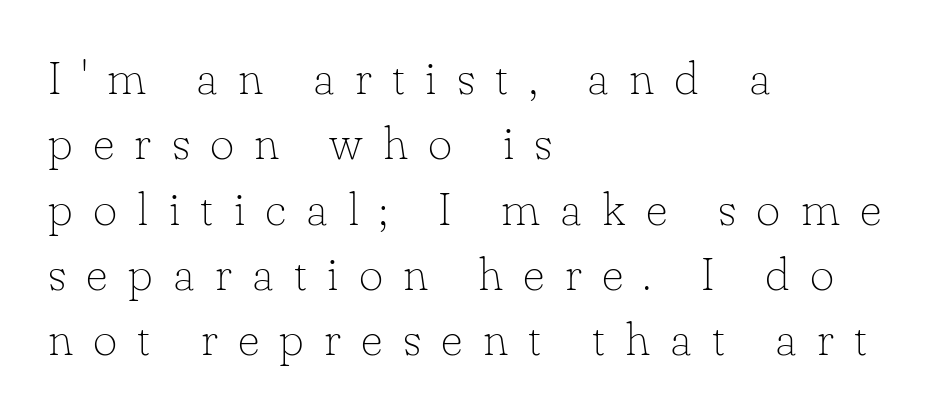
{"serif": "yes", "italic": "no", "bold": "no", "weight": "thin", "width": "normal", "stroke_contrast": "low", "x_height": "small", "monospaced": "no", "underline": "no", "align": "left", "line_spacing": "normal", "line_spacing_ratio": 1.39, "letter_spacing": "wide", "letter_spacing_em": 0.43, "glyph_px": 47}
